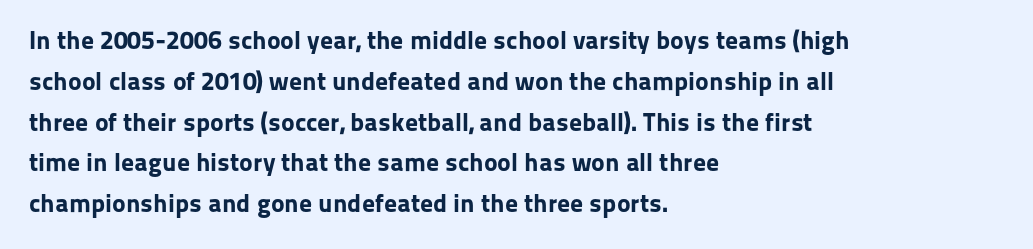
The image shows 26 px bold type, upright; set left-aligned, normal line spacing (1.57x), normal letter spacing, not underlined.
